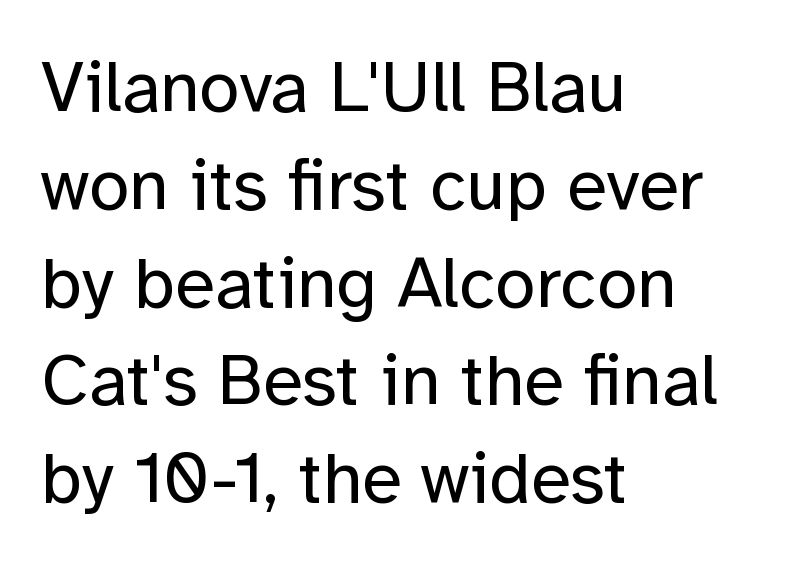
Q: Is the text bold? A: No.
Q: Is the text italic (slanted)? A: No, it is upright.
Q: Is the typeface a serif or a sans-serif typeface? A: Sans-serif.
Q: Is the text underlined? A: No.
Q: How is the paragraph aligned? A: Left-aligned.
Q: Is the spacing between letters normal or unusually wide? A: Normal.
Q: Is the spacing between lines tight, normal or loose? A: Normal.
Q: Width (condensed, normal, or wide)? A: Normal.
Q: Stroke contrast? A: Low.
Q: x-height? A: Medium.
Q: Monospaced? A: No.
